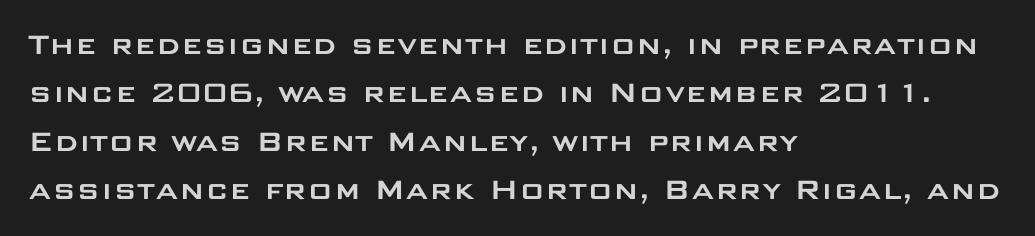
{"serif": "no", "italic": "no", "width": "wide", "stroke_contrast": "low", "x_height": "large", "monospaced": "no", "underline": "no", "align": "left", "line_spacing": "normal", "line_spacing_ratio": 1.42, "letter_spacing": "normal", "letter_spacing_em": 0.0, "glyph_px": 34}
